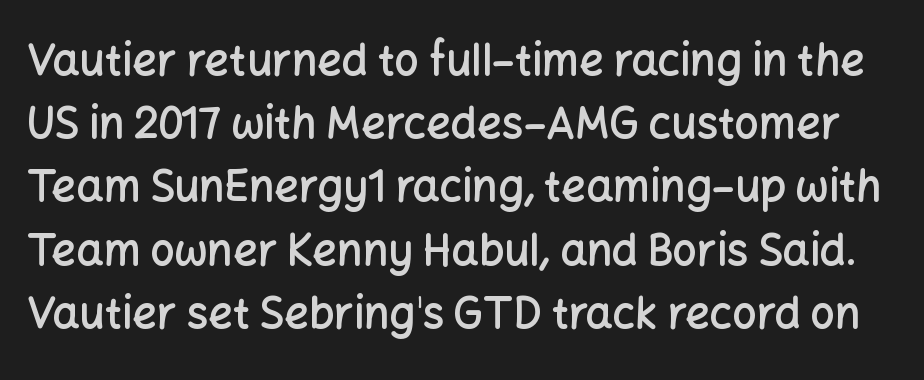
{"serif": "no", "italic": "no", "bold": "semi", "weight": "semibold", "width": "normal", "stroke_contrast": "low", "x_height": "medium", "monospaced": "no", "underline": "no", "line_spacing": "normal", "line_spacing_ratio": 1.47, "letter_spacing": "normal", "letter_spacing_em": 0.0, "glyph_px": 43}
